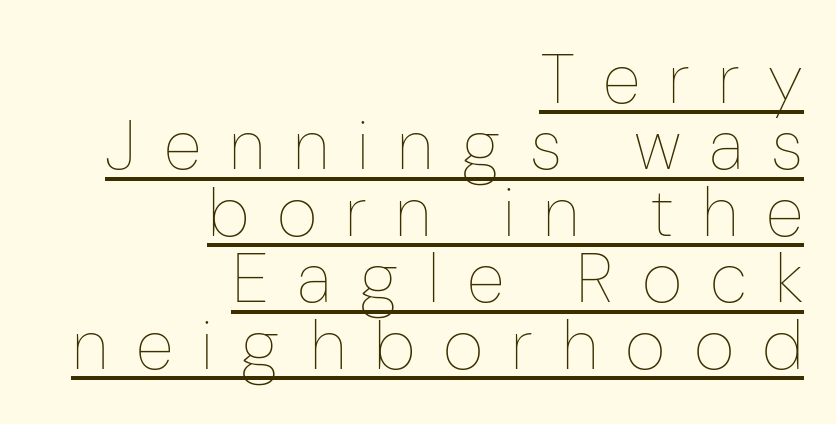
Q: Is the text bold? A: No.
Q: Is the text italic (slanted)? A: No, it is upright.
Q: Is the text underlined? A: Yes.
Q: How is the paragraph aligned? A: Right-aligned.
Q: Is the spacing between letters normal or unusually wide? A: Unusually wide.
Q: Is the spacing between lines tight, normal or loose? A: Tight.
Q: Width (condensed, normal, or wide)? A: Condensed.
Q: Stroke contrast? A: Low.
Q: x-height? A: Medium.
Q: Monospaced? A: No.
